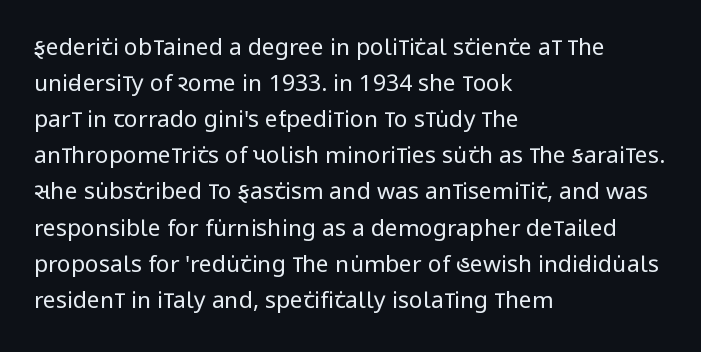
Nothing unusual about the tracking: characters are spaced as the font intends. The typesetter chose a ragged-right arrangement here. Vertical strokes here are truly vertical. In terms of leading, this rendering sits right in the middle.
